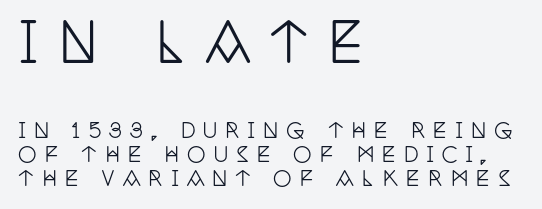
The image shows 53 px condensed serif type, upright; set left-aligned, tight line spacing (1.14x), unusually wide letter spacing (+0.37 em), not underlined; the first (top) block is 2.52x larger; low stroke contrast and a large x-height.
